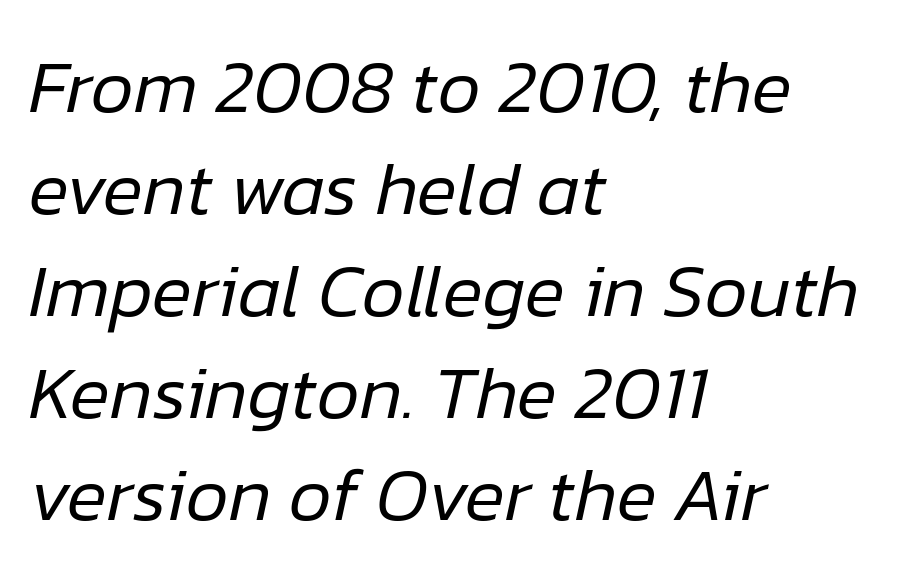
The image shows 75 px regular-weight type, italic (leaning right); set left-aligned, normal line spacing (1.36x), normal letter spacing, not underlined; low stroke contrast and a medium x-height.
